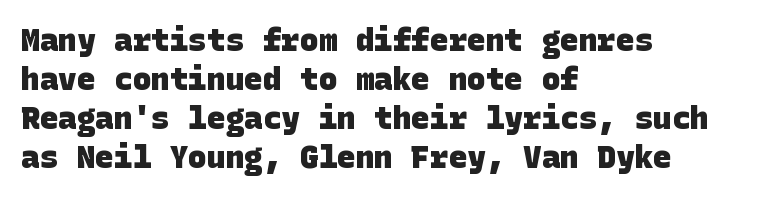
{"serif": "no", "bold": "yes", "weight": "heavy", "width": "normal", "stroke_contrast": "low", "x_height": "large", "underline": "no", "align": "left", "line_spacing": "normal", "line_spacing_ratio": 1.26, "letter_spacing": "normal", "letter_spacing_em": 0.0, "glyph_px": 31}
